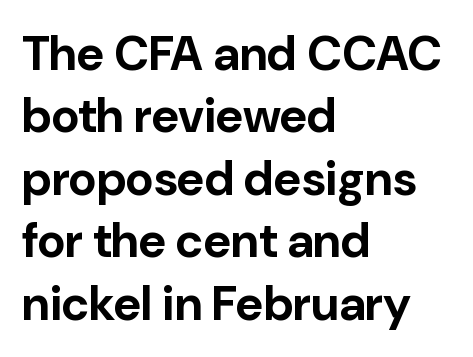
Q: Is the text bold? A: Yes.
Q: Is the text italic (slanted)? A: No, it is upright.
Q: Is the typeface a serif or a sans-serif typeface? A: Sans-serif.
Q: Is the text underlined? A: No.
Q: How is the paragraph aligned? A: Left-aligned.
Q: Is the spacing between letters normal or unusually wide? A: Normal.
Q: Is the spacing between lines tight, normal or loose? A: Normal.
Q: Width (condensed, normal, or wide)? A: Normal.
Q: Stroke contrast? A: Low.
Q: x-height? A: Medium.
Q: Monospaced? A: No.
